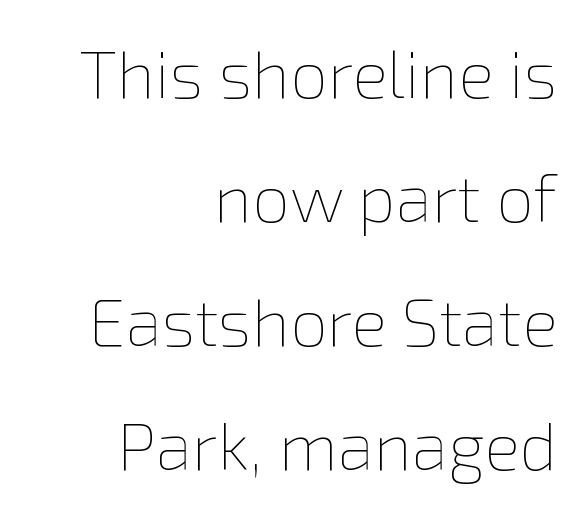
Q: Is the text bold? A: No.
Q: Is the text italic (slanted)? A: No, it is upright.
Q: Is the text underlined? A: No.
Q: How is the paragraph aligned? A: Right-aligned.
Q: Is the spacing between letters normal or unusually wide? A: Normal.
Q: Width (condensed, normal, or wide)? A: Normal.
Q: Stroke contrast? A: Low.
Q: x-height? A: Medium.
Q: Monospaced? A: No.
